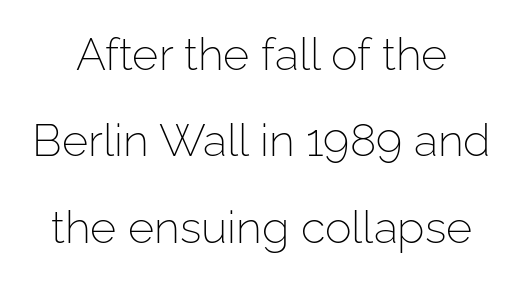
{"serif": "no", "italic": "no", "bold": "no", "weight": "light", "width": "normal", "stroke_contrast": "low", "x_height": "medium", "monospaced": "no", "underline": "no", "line_spacing": "loose", "line_spacing_ratio": 1.92, "letter_spacing": "normal", "letter_spacing_em": 0.0, "glyph_px": 45}
